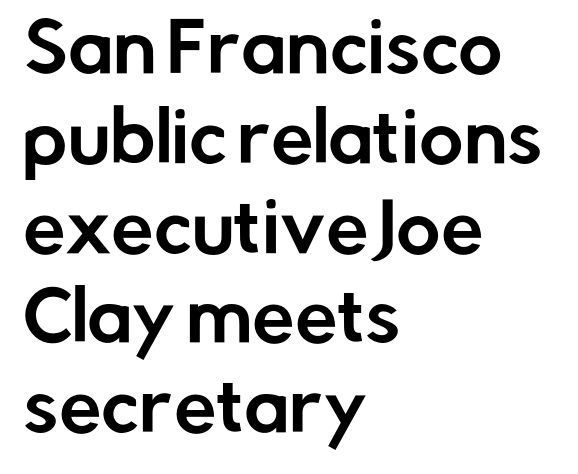
The image shows 68 px sans-serif type, upright; set left-aligned, normal line spacing (1.32x), normal letter spacing, not underlined; low stroke contrast and a medium x-height.
